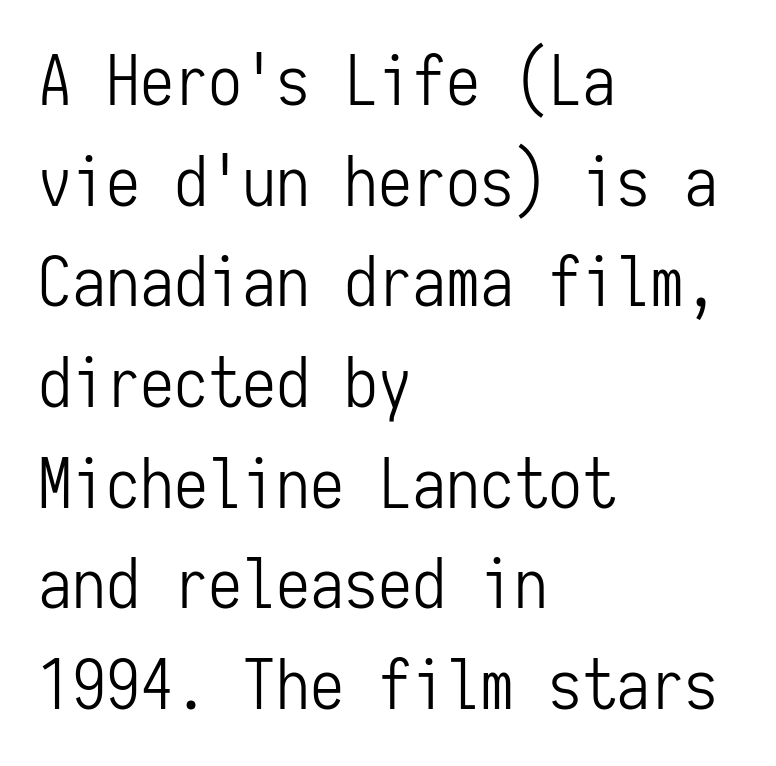
Q: Is the text bold? A: No.
Q: Is the text italic (slanted)? A: No, it is upright.
Q: Is the typeface a serif or a sans-serif typeface? A: Sans-serif.
Q: Is the text underlined? A: No.
Q: How is the paragraph aligned? A: Left-aligned.
Q: Is the spacing between letters normal or unusually wide? A: Normal.
Q: Is the spacing between lines tight, normal or loose? A: Normal.
Q: Width (condensed, normal, or wide)? A: Condensed.
Q: Stroke contrast? A: Low.
Q: x-height? A: Medium.
Q: Monospaced? A: Yes.
